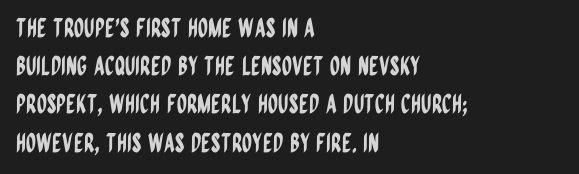
The image shows 26 px text type, upright; set left-aligned, normal line spacing (1.47x), normal letter spacing, not underlined.
